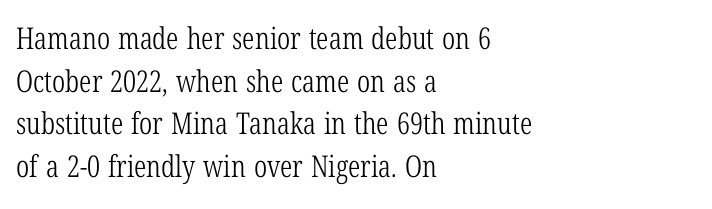
Unbolded letterforms with no extra heft. Every stem runs plumb, perpendicular to the baseline. Is this a sans? No — the strokes have serifs. The tracking reads as untouched default to a designer's eye. The line-height multiplier appears to be the usual default. Reading down the block, your eye returns to a fixed left position each line.
